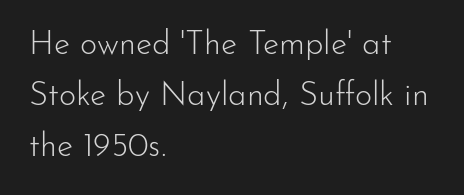
The rendering keeps characters at their native spacing. The passage shown is typed in a proportional face where columns would drift. I'd call this a sans setting — the letters go barefoot. The letters stand upright; this is a roman face. One glance says typical: line gaps are just what's usual. The space beneath each line is pristine and unruled.
